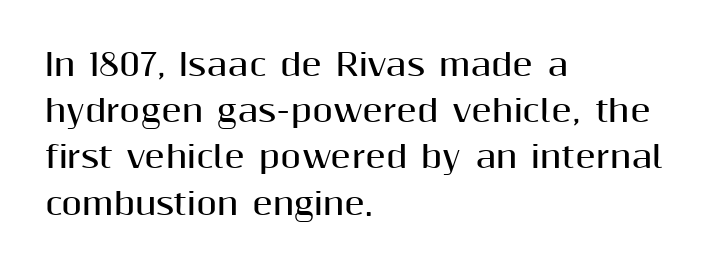
{"serif": "no", "italic": "no", "bold": "yes", "weight": "bold", "width": "normal", "stroke_contrast": "medium", "x_height": "medium", "monospaced": "no", "underline": "no", "align": "left", "line_spacing": "normal", "line_spacing_ratio": 1.54, "letter_spacing": "normal", "letter_spacing_em": 0.0, "glyph_px": 30}
